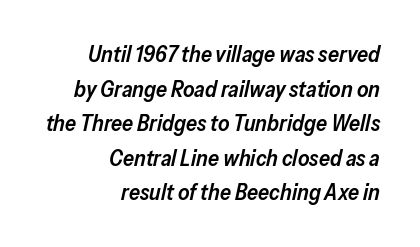
Q: Is the text bold? A: Semi-bold.
Q: Is the text italic (slanted)? A: Yes, it leans right by about 13 degrees.
Q: Is the text underlined? A: No.
Q: How is the paragraph aligned? A: Right-aligned.
Q: Is the spacing between letters normal or unusually wide? A: Normal.
Q: Is the spacing between lines tight, normal or loose? A: Normal.
